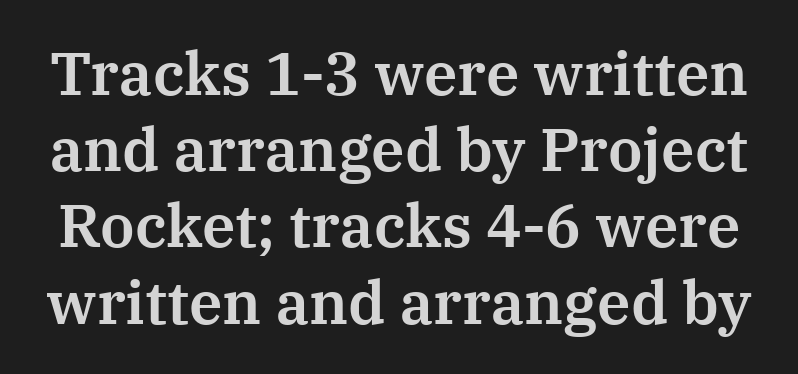
Q: Is the text italic (slanted)? A: No, it is upright.
Q: Is the typeface a serif or a sans-serif typeface? A: Serif.
Q: Is the text underlined? A: No.
Q: Is the spacing between letters normal or unusually wide? A: Normal.
Q: Is the spacing between lines tight, normal or loose? A: Normal.
Q: Width (condensed, normal, or wide)? A: Normal.
Q: Stroke contrast? A: Medium.
Q: x-height? A: Medium.
Q: Monospaced? A: No.
